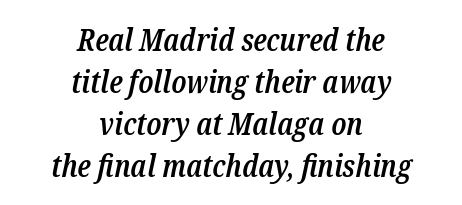
The image shows 31 px semibold, condensed serif type, italic (leaning right); set centered, normal line spacing (1.36x), normal letter spacing, not underlined; low stroke contrast and a medium x-height.
